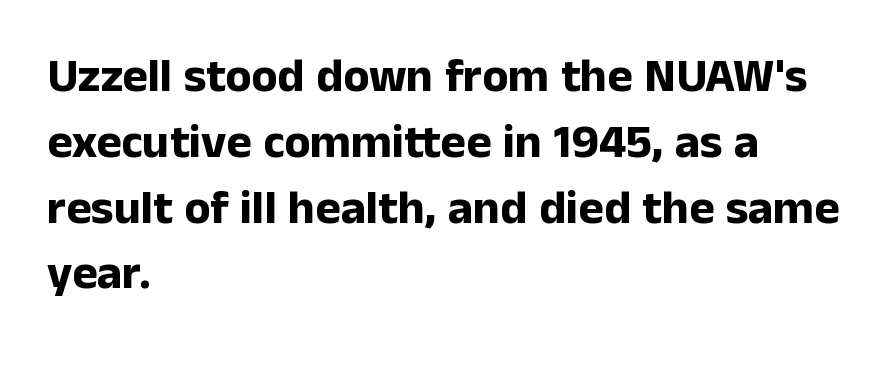
{"serif": "no", "italic": "no", "bold": "yes", "weight": "bold", "width": "normal", "stroke_contrast": "low", "x_height": "medium", "monospaced": "no", "underline": "no", "align": "left", "line_spacing": "normal", "line_spacing_ratio": 1.37, "letter_spacing": "normal", "letter_spacing_em": 0.0, "glyph_px": 48}
